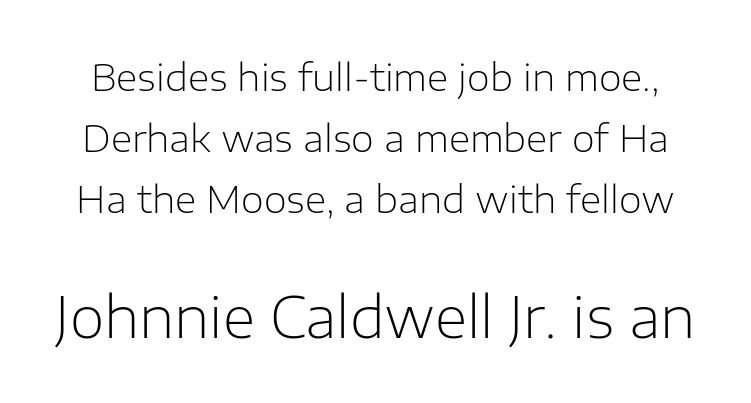
{"serif": "no", "italic": "no", "bold": "no", "weight": "light", "width": "normal", "stroke_contrast": "low", "x_height": "medium", "monospaced": "no", "underline": "no", "line_spacing": "normal", "line_spacing_ratio": 1.65, "letter_spacing": "normal", "letter_spacing_em": 0.0, "larger_block": "second", "size_ratio": 1.51, "glyph_px": 56}
